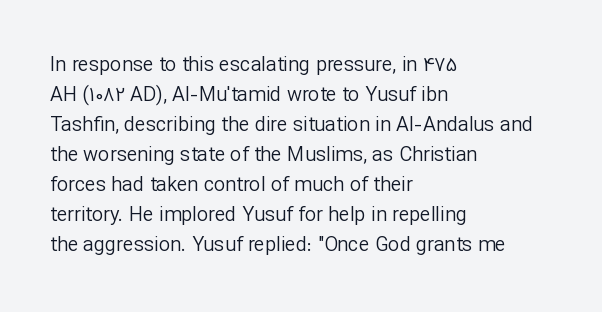
{"italic": "no", "bold": "no", "underline": "no", "align": "left", "line_spacing": "normal", "line_spacing_ratio": 1.5, "letter_spacing": "normal", "letter_spacing_em": 0.0, "glyph_px": 20}
